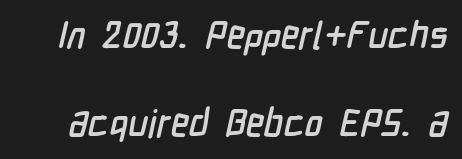
{"serif": "no", "width": "condensed", "stroke_contrast": "low", "x_height": "medium", "monospaced": "no", "underline": "no", "line_spacing": "loose", "line_spacing_ratio": 2.31, "letter_spacing": "normal", "letter_spacing_em": 0.0, "glyph_px": 38}
